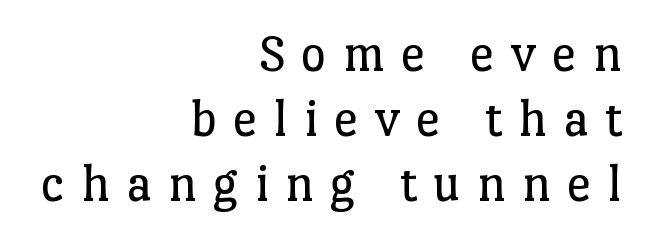
Q: Is the text bold? A: No.
Q: Is the text italic (slanted)? A: No, it is upright.
Q: Is the typeface a serif or a sans-serif typeface? A: Serif.
Q: Is the text underlined? A: No.
Q: How is the paragraph aligned? A: Right-aligned.
Q: Is the spacing between letters normal or unusually wide? A: Unusually wide.
Q: Width (condensed, normal, or wide)? A: Normal.
Q: Stroke contrast? A: Low.
Q: x-height? A: Medium.
Q: Monospaced? A: No.
